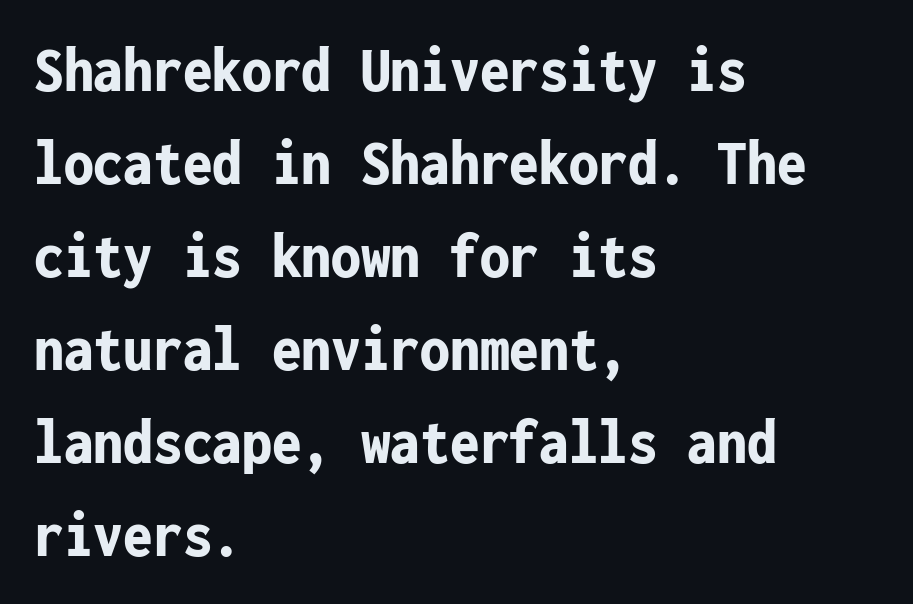
{"serif": "no", "italic": "no", "bold": "yes", "weight": "bold", "width": "condensed", "stroke_contrast": "low", "x_height": "medium", "monospaced": "yes", "underline": "no", "align": "left", "line_spacing": "normal", "line_spacing_ratio": 1.41, "letter_spacing": "normal", "letter_spacing_em": 0.0, "glyph_px": 66}
